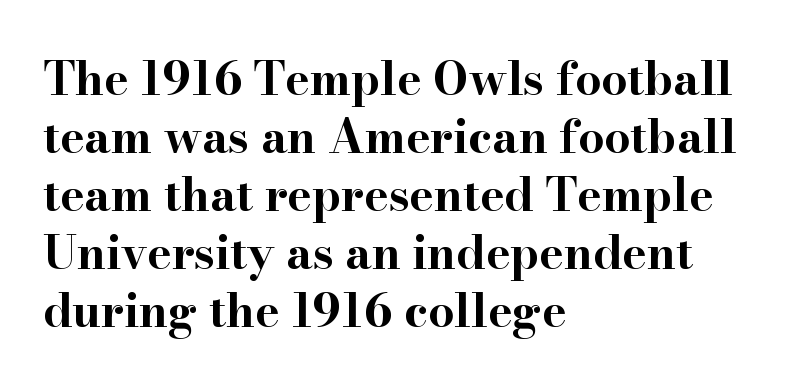
{"serif": "yes", "italic": "no", "bold": "yes", "weight": "bold", "width": "wide", "stroke_contrast": "high", "x_height": "small", "monospaced": "no", "underline": "no", "align": "left", "line_spacing": "normal", "line_spacing_ratio": 1.26, "letter_spacing": "normal", "letter_spacing_em": 0.0, "glyph_px": 46}
